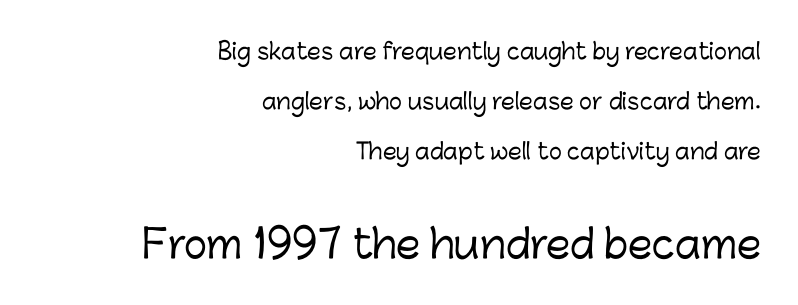
Q: Is the text italic (slanted)? A: No, it is upright.
Q: Is the typeface a serif or a sans-serif typeface? A: Sans-serif.
Q: Is the text underlined? A: No.
Q: How is the paragraph aligned? A: Right-aligned.
Q: Is the spacing between letters normal or unusually wide? A: Normal.
Q: Is the spacing between lines tight, normal or loose? A: Loose.
Q: Which block of text is set in a larger size, the first (top) or the second (bottom)? A: The second (bottom) one.
Q: Width (condensed, normal, or wide)? A: Normal.
Q: Stroke contrast? A: Low.
Q: x-height? A: Medium.
Q: Monospaced? A: No.
